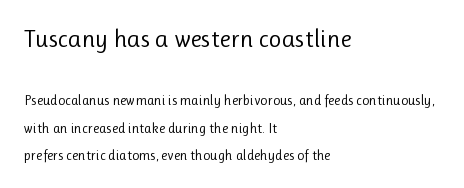
Q: Is the text bold? A: No.
Q: Is the text italic (slanted)? A: No, it is upright.
Q: Is the text underlined? A: No.
Q: How is the paragraph aligned? A: Left-aligned.
Q: Is the spacing between letters normal or unusually wide? A: Normal.
Q: Is the spacing between lines tight, normal or loose? A: Loose.
Q: Which block of text is set in a larger size, the first (top) or the second (bottom)? A: The first (top) one.
